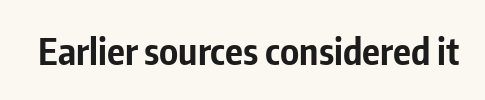
The image shows 37 px bold, condensed sans-serif type, upright; set normal letter spacing, not underlined; low stroke contrast and a medium x-height.
